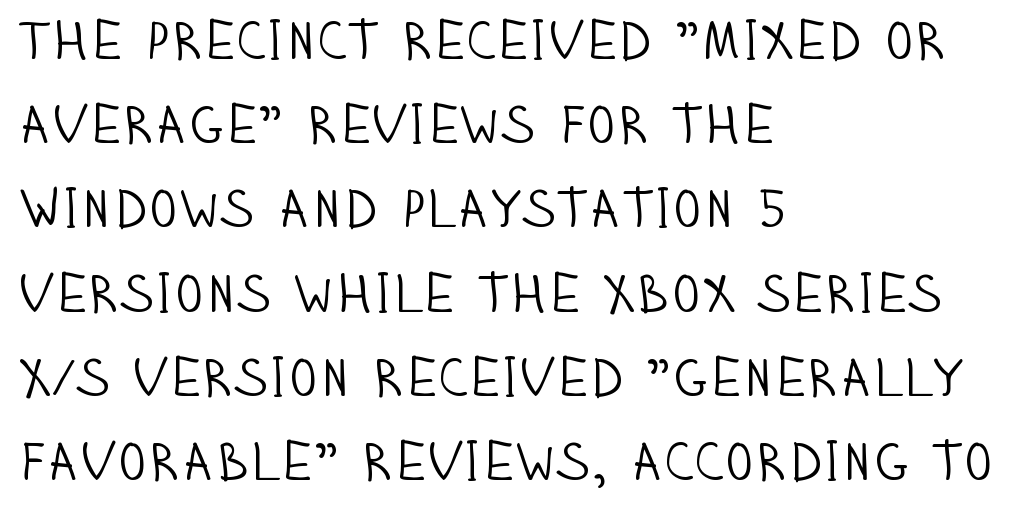
Words appear dense and cohesive because spacing is normal. Regarding serifs, this sample does without them. Summary of vertical rhythm: regular, with standard interline spacing. The weight would be labelled regular, book, light, or lighter still.
